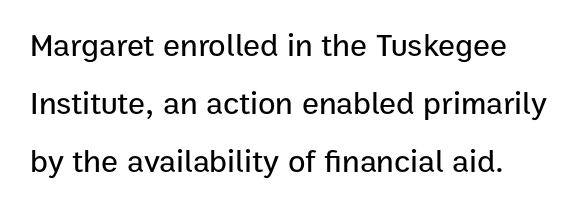
Beneath every word, the page is bare. The rag falls on the right side of this text block. In terms of letterform style, serifs are entirely absent. The letters stand upright; this is a roman face. Spacing verdict: proportional, widths tailored to each character.
